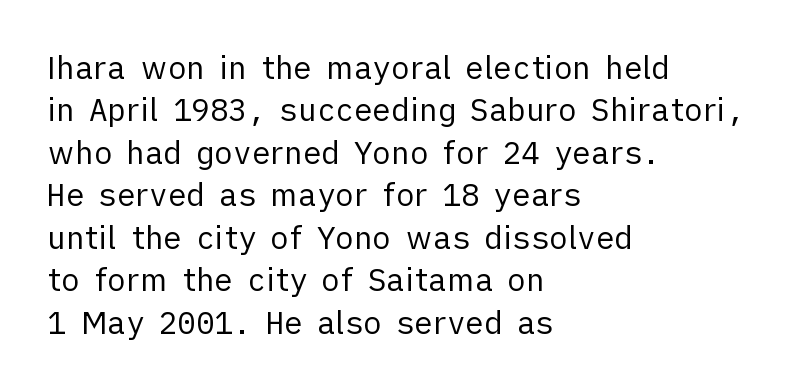
Nope, no serifs anywhere on these letters. Notice how descenders clear the ascenders below comfortably — that's standard leading. Letters have the restrained weight of plain body copy at most. Just letters on the line, the space beneath them empty.
